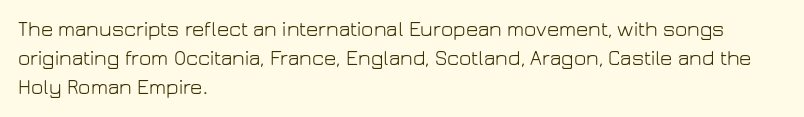
Q: Is the text bold? A: No.
Q: Is the text italic (slanted)? A: No, it is upright.
Q: Is the text underlined? A: No.
Q: How is the paragraph aligned? A: Left-aligned.
Q: Is the spacing between letters normal or unusually wide? A: Normal.
Q: Is the spacing between lines tight, normal or loose? A: Normal.
